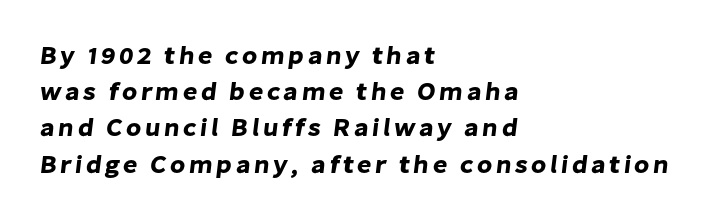
{"underline": "no", "align": "left", "line_spacing": "normal", "line_spacing_ratio": 1.45, "glyph_px": 25}
